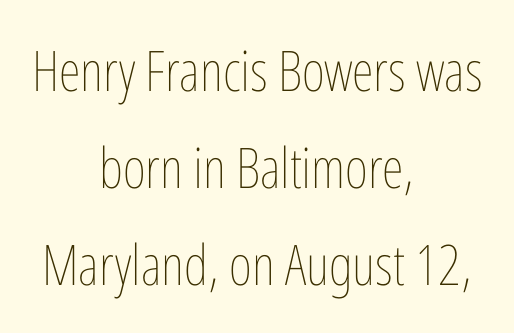
Nope, not italic — everything's standing straight. Decoration check: the copy has no underline. These lines keep a tight, regular rhythm from letter to letter. The passage shown is typed in a proportional face where columns would drift. Think standard paragraph weight, or any step lighter than that. Centered paragraph, ragged on both sides.
